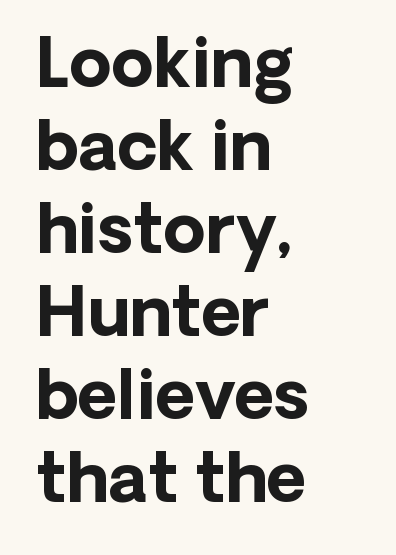
The image shows 68 px bold sans-serif type, upright; set left-aligned, line spacing 1.22x, normal letter spacing, not underlined; low stroke contrast and a medium x-height.
